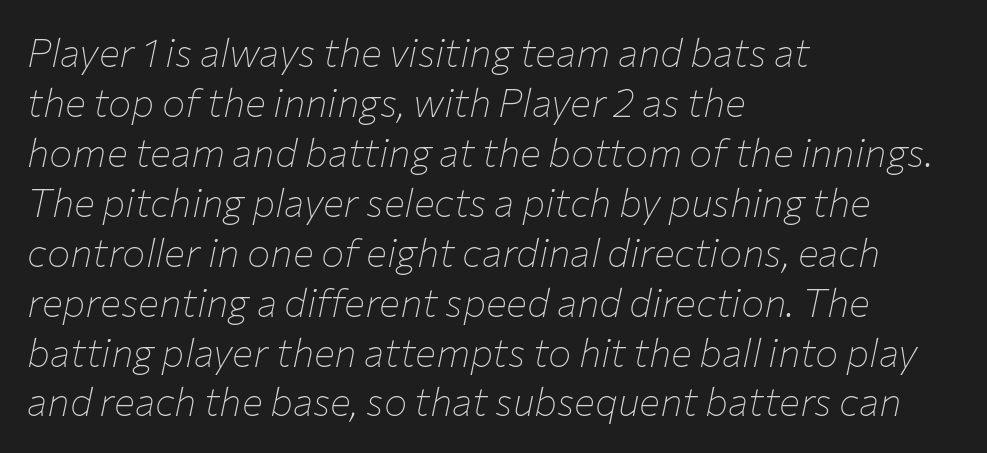
{"italic": "yes", "lean": "right", "slant_degrees": 12, "bold": "no", "weight": "thin", "width": "normal", "stroke_contrast": "low", "x_height": "medium", "monospaced": "no", "underline": "no", "align": "left", "line_spacing": "normal", "line_spacing_ratio": 1.28, "letter_spacing": "normal", "letter_spacing_em": 0.0, "glyph_px": 39}
